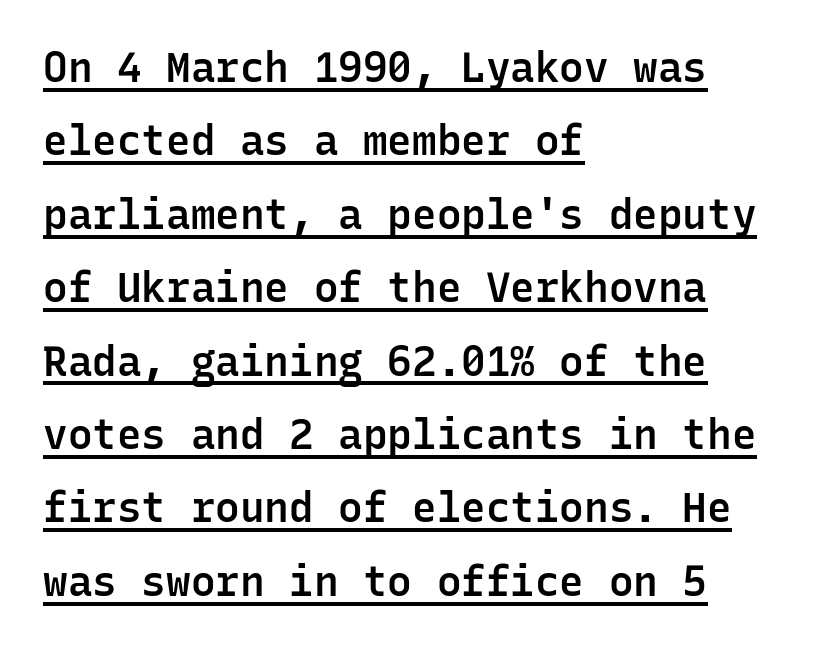
The image shows 41 px semibold sans-serif type, upright, monospaced; set left-aligned, line spacing 1.79x, normal letter spacing, underlined; low stroke contrast and a medium x-height.
